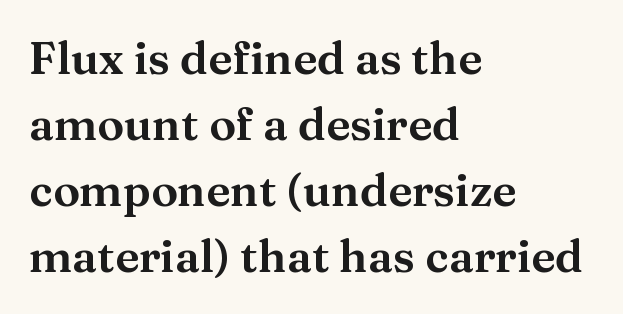
Q: Is the text italic (slanted)? A: No, it is upright.
Q: Is the typeface a serif or a sans-serif typeface? A: Serif.
Q: Is the text underlined? A: No.
Q: How is the paragraph aligned? A: Left-aligned.
Q: Is the spacing between letters normal or unusually wide? A: Normal.
Q: Is the spacing between lines tight, normal or loose? A: Normal.
Q: Width (condensed, normal, or wide)? A: Normal.
Q: Stroke contrast? A: Medium.
Q: x-height? A: Medium.
Q: Monospaced? A: No.
